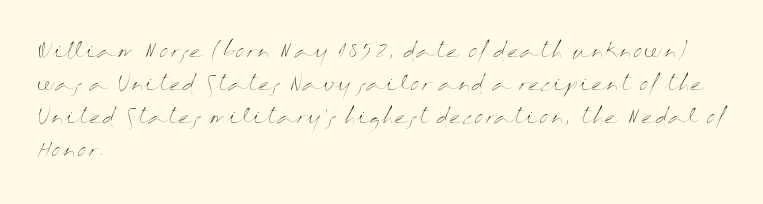
This rendering features lettering with no underline. Summary of weight: not heavy and not bold. The typesetter chose a ragged-right arrangement here. The vertical gap from one line to the next is medium.
